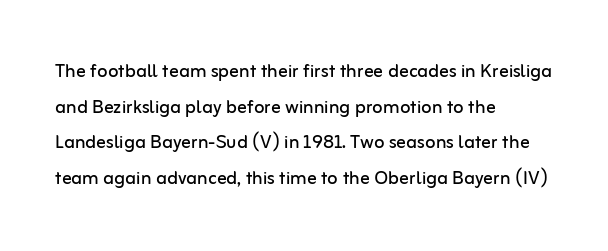
{"italic": "no", "bold": "no", "underline": "no", "align": "left", "line_spacing": "normal", "line_spacing_ratio": 1.48, "letter_spacing": "normal", "letter_spacing_em": 0.0, "glyph_px": 24}
